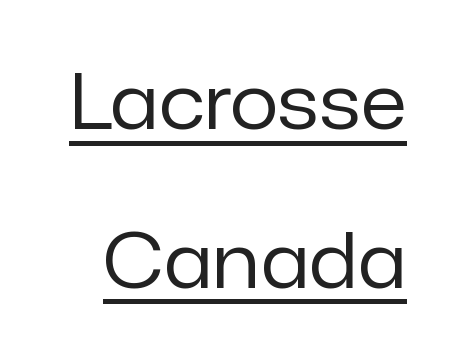
No chunkiness to these letters — they're not bold. What kind of face is this? One without serifs — a sans. How would I describe the line gaps? Wide and relaxed. Does extra space separate the letters? No, they use regular spacing. This is roman type, the default non-slanted kind. The rendered words wear a rule along their underside.
